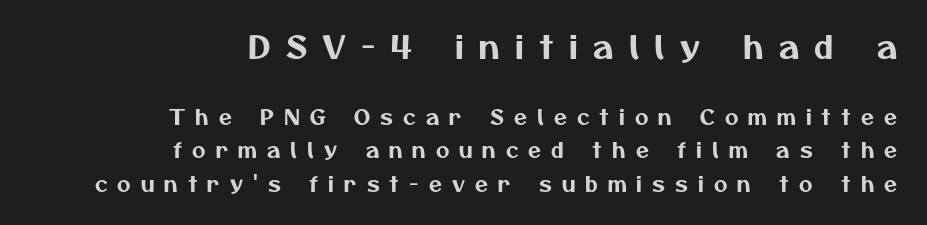
Descender tails drop into unmarked territory. A sans-serif font was chosen for this passage. Does the copy run flush right? Yes — the right margin is perfectly even. Size contrast runs from large at the top to small at the bottom. These lines are rendered in a variable-pitch font. Look at the tracking — it's clearly loosened, letters drifting apart.
